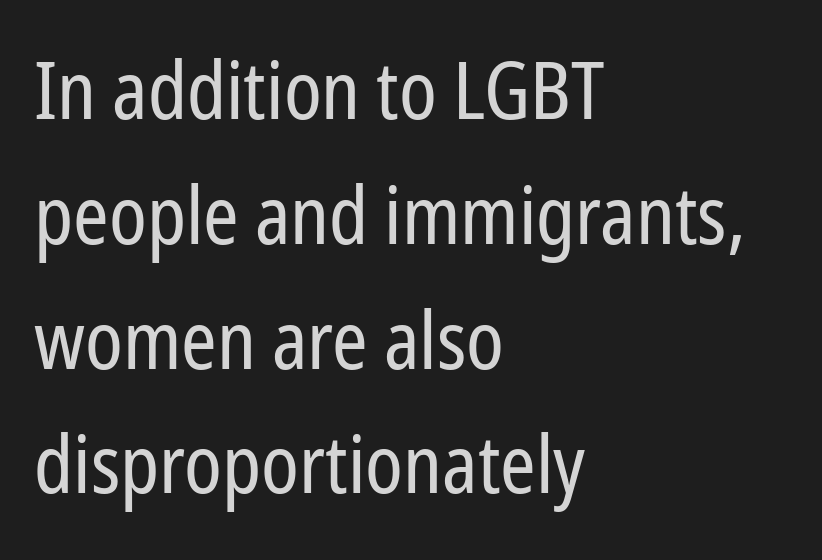
The image shows 80 px regular-weight, condensed sans-serif type, upright; set left-aligned, normal line spacing (1.56x), normal letter spacing, not underlined; low stroke contrast and a medium x-height.
